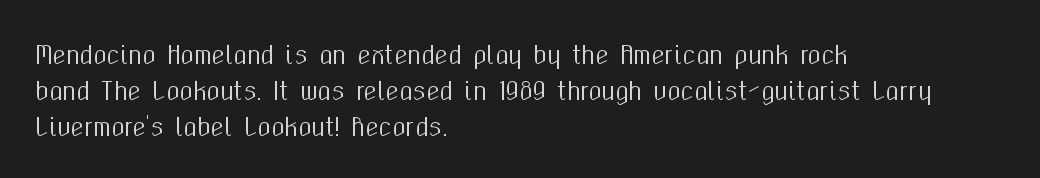
You can tell it's not italic because the verticals are truly vertical. Whoever set this chose a conventional vertical rhythm. The line texture is even and compact thanks to regular tracking. Each row of text sits above clean, open space.
